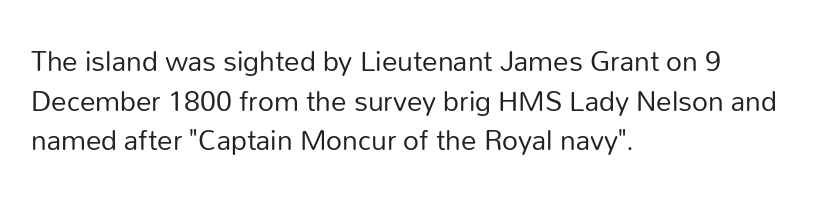
Q: Is the text bold? A: No.
Q: Is the text italic (slanted)? A: No, it is upright.
Q: Is the typeface a serif or a sans-serif typeface? A: Sans-serif.
Q: Is the text underlined? A: No.
Q: How is the paragraph aligned? A: Left-aligned.
Q: Is the spacing between letters normal or unusually wide? A: Normal.
Q: Is the spacing between lines tight, normal or loose? A: Normal.
Q: Width (condensed, normal, or wide)? A: Normal.
Q: Stroke contrast? A: Low.
Q: x-height? A: Medium.
Q: Monospaced? A: No.
